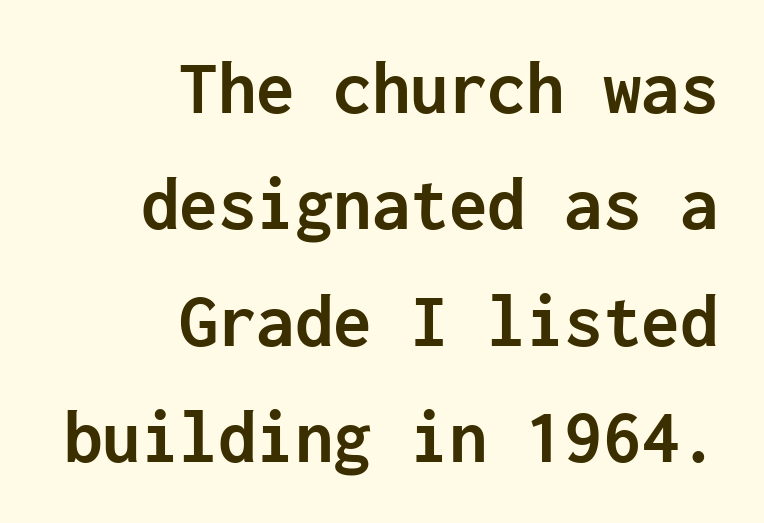
Set as a true bold cut, around the 700 mark. Inter-character spacing is left at the font's built-in metrics. The lettering holds an erect, upright posture throughout. The passage is arranged like a letterhead date or caption credit — flush right. Descender tails drop into unmarked territory.
